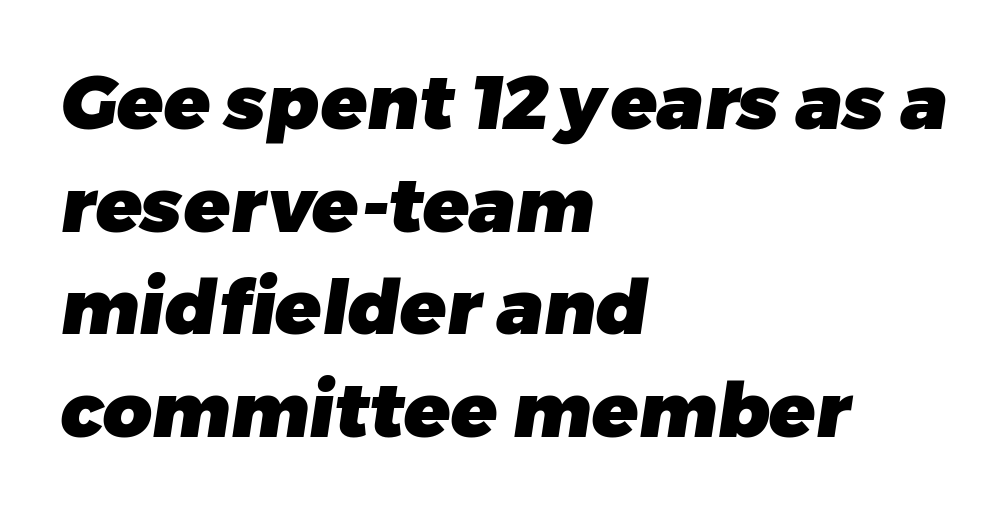
{"serif": "no", "bold": "yes", "weight": "heavy", "width": "normal", "stroke_contrast": "low", "x_height": "medium", "monospaced": "no", "underline": "no", "align": "left", "line_spacing": "normal", "line_spacing_ratio": 1.35, "letter_spacing": "normal", "letter_spacing_em": 0.0, "glyph_px": 76}
